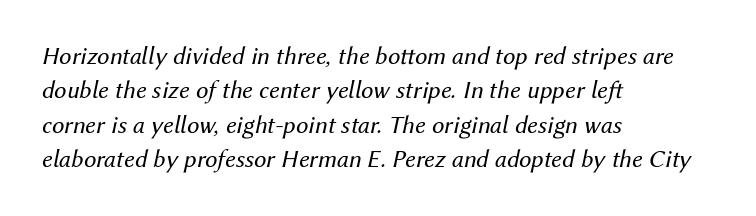
{"italic": "yes", "lean": "right", "slant_degrees": 12, "bold": "no", "underline": "no", "align": "left", "line_spacing": "normal", "line_spacing_ratio": 1.38, "letter_spacing": "normal", "letter_spacing_em": 0.0, "glyph_px": 25}
